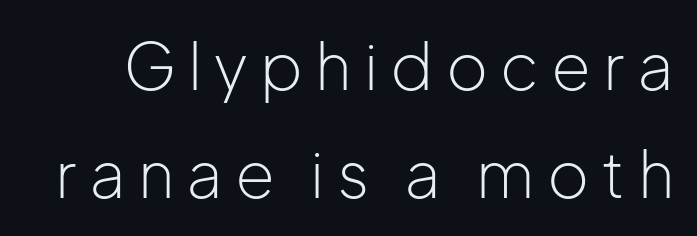
Q: Is the text bold? A: No.
Q: Is the text italic (slanted)? A: No, it is upright.
Q: Is the typeface a serif or a sans-serif typeface? A: Sans-serif.
Q: Is the text underlined? A: No.
Q: Is the spacing between lines tight, normal or loose? A: Normal.
Q: Width (condensed, normal, or wide)? A: Normal.
Q: Stroke contrast? A: Low.
Q: x-height? A: Medium.
Q: Monospaced? A: No.
